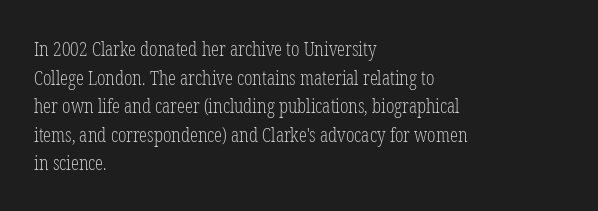
The image shows 20 px text type, upright; set left-aligned, normal line spacing (1.43x), normal letter spacing, not underlined.
